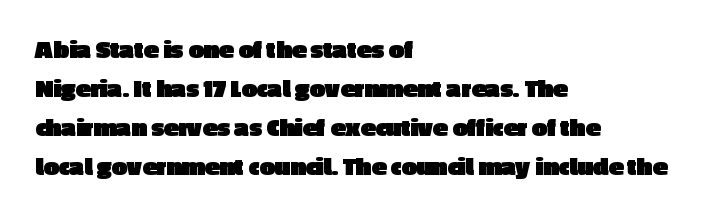
Line starts are locked; line ends wander. On the weight axis this lands at bold, roughly 700. Italic: no, the glyphs are upright roman. Glance below the letters and you will spot only blank space.
